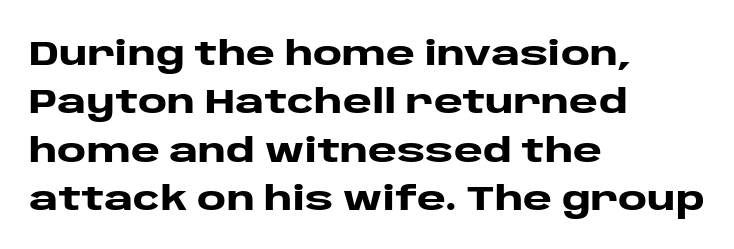
{"serif": "no", "italic": "no", "bold": "yes", "weight": "heavy", "width": "wide", "stroke_contrast": "low", "x_height": "large", "monospaced": "no", "underline": "no", "align": "left", "line_spacing": "normal", "line_spacing_ratio": 1.38, "letter_spacing": "normal", "letter_spacing_em": 0.0, "glyph_px": 35}
